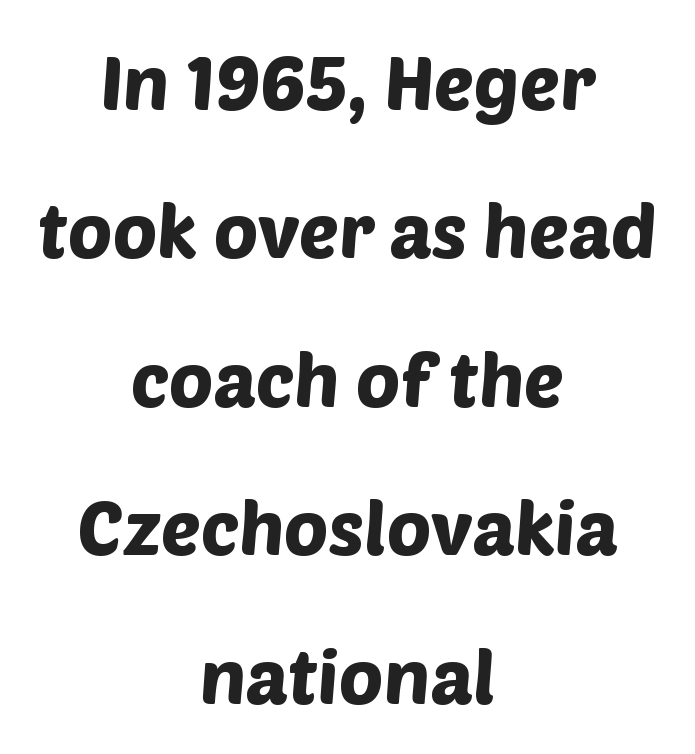
The image shows 75 px sans-serif type; set centered, loose line spacing (1.98x), normal letter spacing, not underlined; low stroke contrast and a large x-height.
